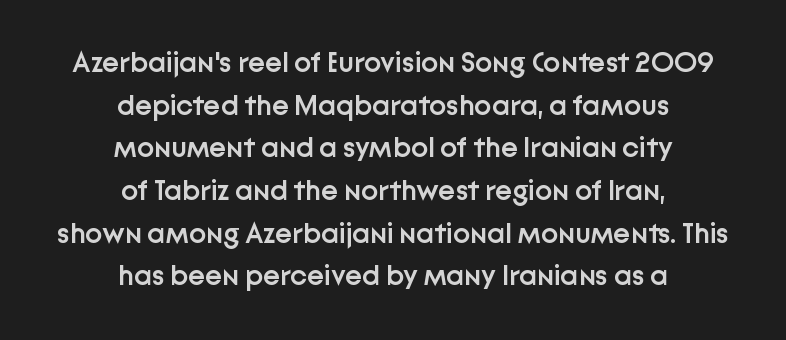
A centered setting, common on invitations and titles, is used for this passage. Each letter keeps its own natural width here, so spacing adapts to shape. A semibold gives these letters moderate extra thickness, short of bold. Compared with typical paragraphs, the rows here are spaced about the same. Italic? Not at all — the glyphs are vertical.
